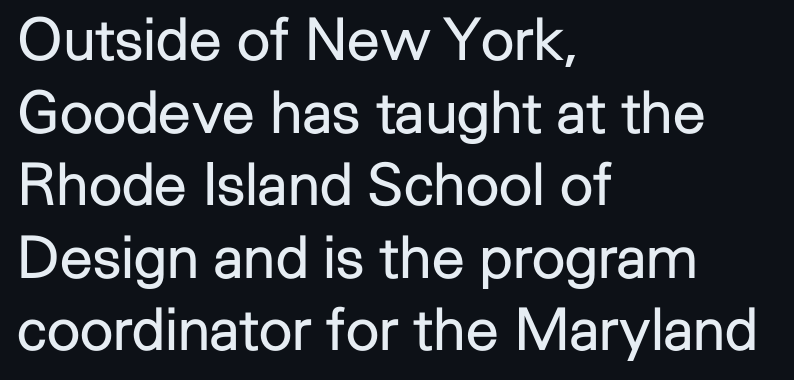
The image shows 59 px regular-weight sans-serif type, upright; set left-aligned, line spacing 1.23x, normal letter spacing, not underlined; low stroke contrast and a medium x-height.
